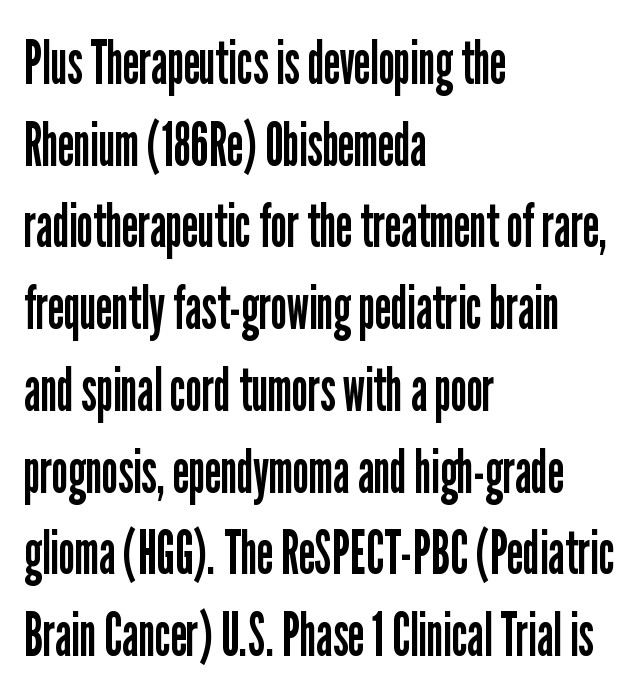
Q: Is the text bold? A: No.
Q: Is the text italic (slanted)? A: No, it is upright.
Q: Is the typeface a serif or a sans-serif typeface? A: Sans-serif.
Q: Is the text underlined? A: No.
Q: How is the paragraph aligned? A: Left-aligned.
Q: Is the spacing between letters normal or unusually wide? A: Normal.
Q: Is the spacing between lines tight, normal or loose? A: Normal.
Q: Width (condensed, normal, or wide)? A: Condensed.
Q: Stroke contrast? A: Low.
Q: x-height? A: Medium.
Q: Monospaced? A: No.
